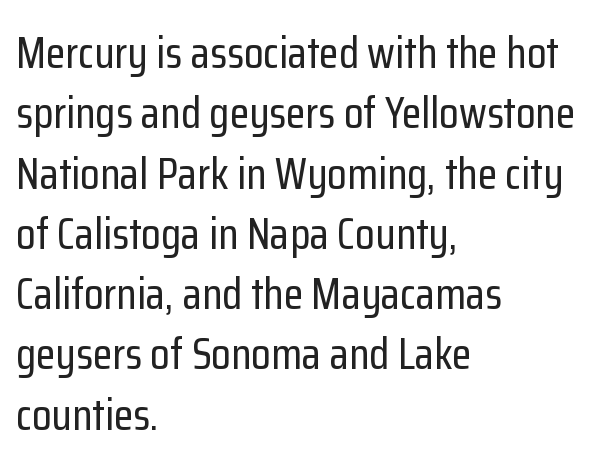
Q: Is the text italic (slanted)? A: No, it is upright.
Q: Is the typeface a serif or a sans-serif typeface? A: Sans-serif.
Q: Is the text underlined? A: No.
Q: How is the paragraph aligned? A: Left-aligned.
Q: Is the spacing between letters normal or unusually wide? A: Normal.
Q: Is the spacing between lines tight, normal or loose? A: Normal.
Q: Width (condensed, normal, or wide)? A: Condensed.
Q: Stroke contrast? A: Low.
Q: x-height? A: Medium.
Q: Monospaced? A: No.
